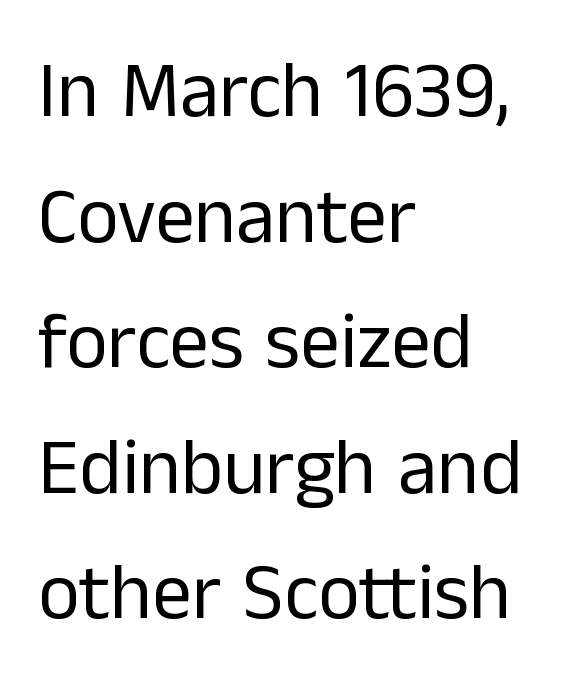
In terms of letterform style, serifs are entirely absent. The tracking reads as untouched default to a designer's eye. The cut favours lightness, reaching ordinary text weight at its darkest. Layout note: lines flush left.
